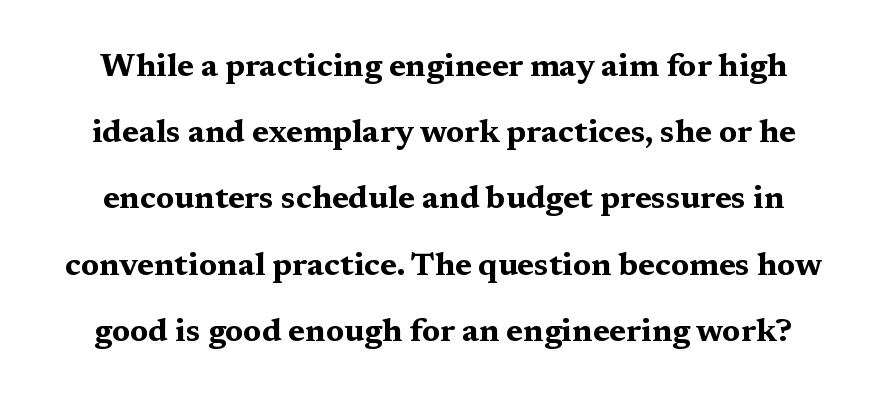
This sample trades compactness for vertical openness between lines. Italic? Not at all — the glyphs are vertical. Observe the serifs anchoring each vertical stroke in this sample. No word sits above an underline. This rendering leaves character spacing at its baseline value.
